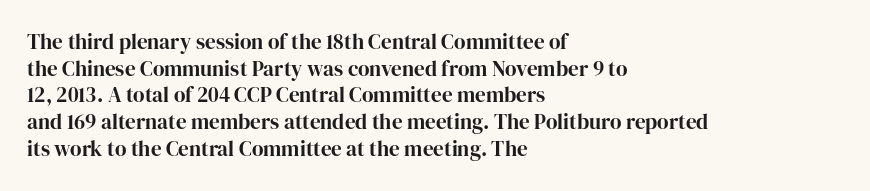
Successive baselines arrive at the customary interval. The space directly below the letters is spotless. The face used here is rendered with its standard letterfit. The rendering anchors every line to the left-hand side.
